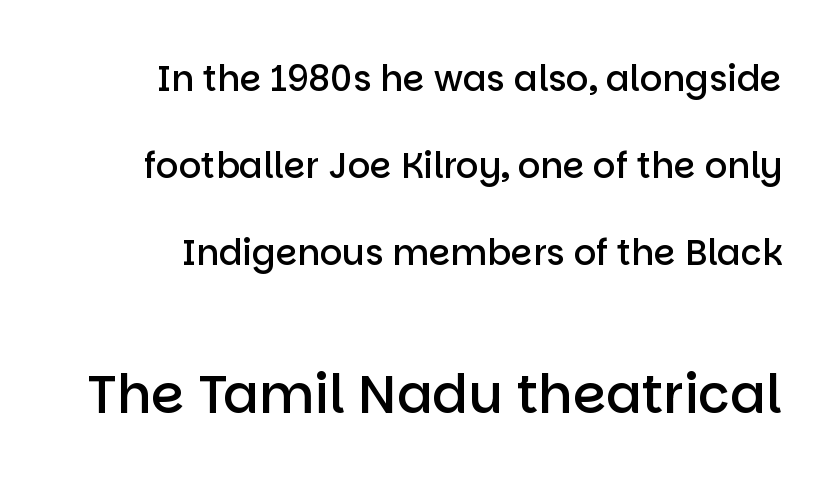
The image shows 53 px semibold sans-serif type, upright; set loose line spacing (2.48x), normal letter spacing, not underlined; the second (bottom) block is 1.51x larger; low stroke contrast and a large x-height.
